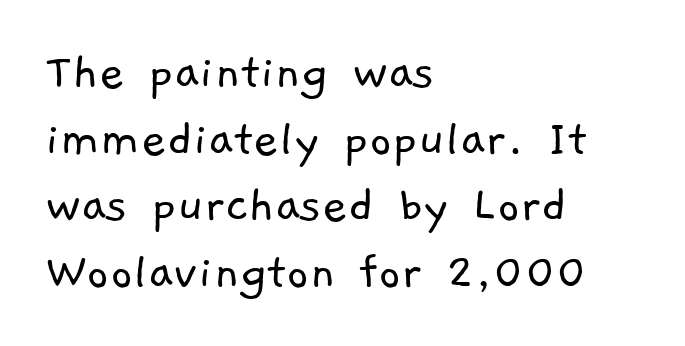
Q: Is the text bold? A: No.
Q: Is the typeface a serif or a sans-serif typeface? A: Sans-serif.
Q: Is the text underlined? A: No.
Q: How is the paragraph aligned? A: Left-aligned.
Q: Is the spacing between letters normal or unusually wide? A: Normal.
Q: Width (condensed, normal, or wide)? A: Normal.
Q: Stroke contrast? A: Low.
Q: x-height? A: Medium.
Q: Monospaced? A: No.
